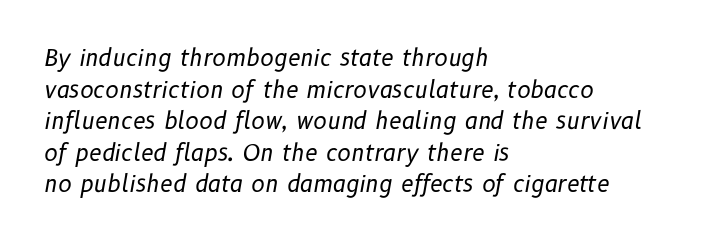
Q: Is the text bold? A: No.
Q: Is the text italic (slanted)? A: Yes, it leans right by about 10 degrees.
Q: Is the text underlined? A: No.
Q: How is the paragraph aligned? A: Left-aligned.
Q: Is the spacing between letters normal or unusually wide? A: Normal.
Q: Is the spacing between lines tight, normal or loose? A: Normal.
